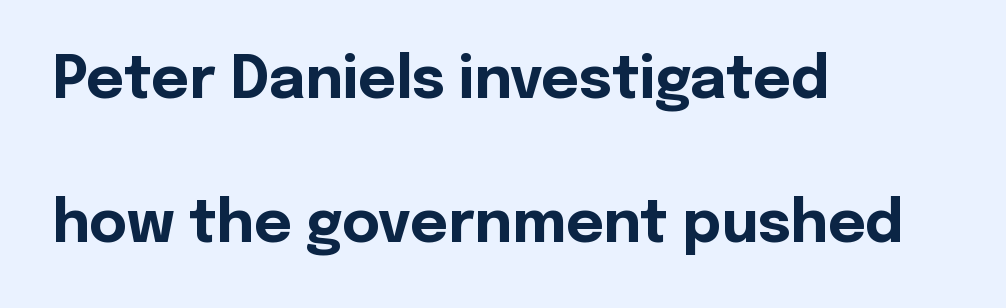
{"serif": "no", "italic": "no", "bold": "yes", "weight": "bold", "width": "normal", "x_height": "medium", "monospaced": "no", "underline": "no", "align": "left", "line_spacing": "loose", "line_spacing_ratio": 2.48, "letter_spacing": "normal", "letter_spacing_em": 0.0, "glyph_px": 58}
